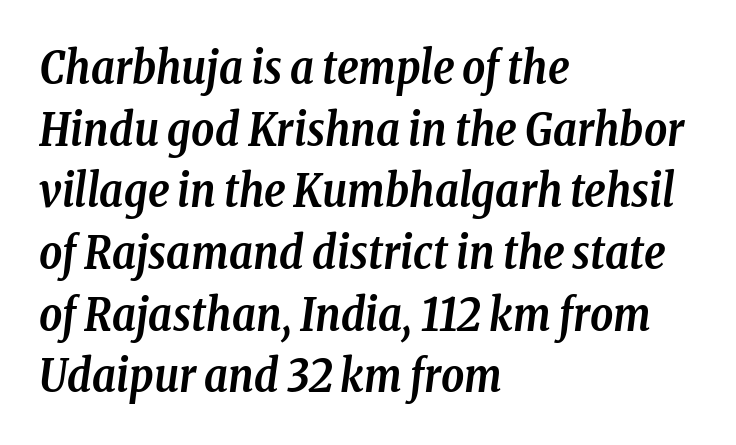
The image shows 45 px semibold, condensed serif type, italic (leaning right); set left-aligned, normal line spacing (1.37x), normal letter spacing, not underlined; low stroke contrast and a medium x-height.
